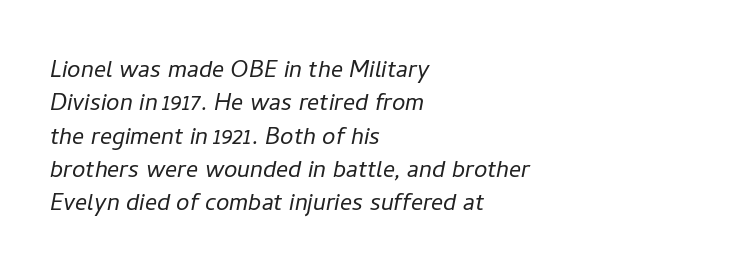
The rendering anchors every line to the left-hand side. Very little white space separates one row of letters from the next. The letters look calm and open, with moderate or lighter stems. The passage shown is typed in a proportional face where columns would drift. Clear beneath every line of the passage. Look at the tracking — it's just the regular setting, nothing added.
